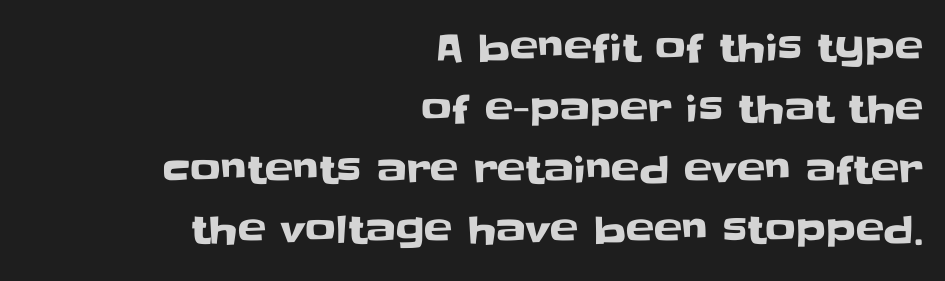
You could not count columns in this text — the font is proportionally spaced. Check where the strokes stop: nothing finishes them off — pure sans. Casual observation: everything's shoved over to the right. Honestly, the row spacing looks completely unremarkable.
